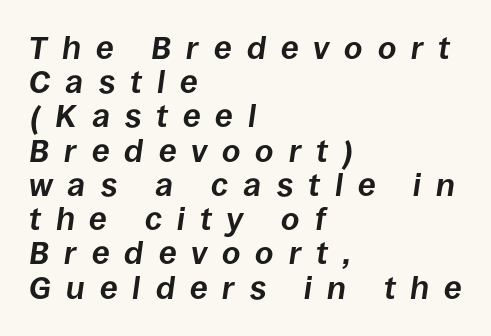
The image shows 32 px bold type, italic (leaning right); set left-aligned, tight line spacing (1.07x), unusually wide letter spacing (+0.47 em), not underlined; low stroke contrast and a large x-height.
